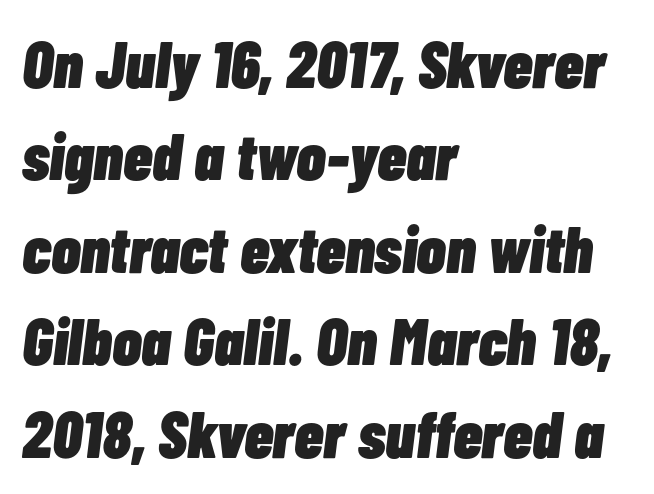
Q: Is the text bold? A: Yes.
Q: Is the text italic (slanted)? A: Yes, it leans right by about 7 degrees.
Q: Is the text underlined? A: No.
Q: How is the paragraph aligned? A: Left-aligned.
Q: Is the spacing between letters normal or unusually wide? A: Normal.
Q: Is the spacing between lines tight, normal or loose? A: Normal.
Q: Width (condensed, normal, or wide)? A: Condensed.
Q: Stroke contrast? A: Low.
Q: x-height? A: Medium.
Q: Monospaced? A: No.
